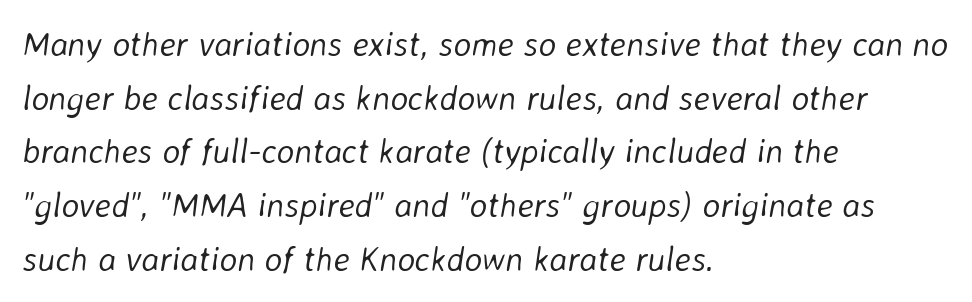
Q: Is the text bold? A: No.
Q: Is the text italic (slanted)? A: Yes, it leans right by about 8 degrees.
Q: Is the text underlined? A: No.
Q: How is the paragraph aligned? A: Left-aligned.
Q: Is the spacing between letters normal or unusually wide? A: Normal.
Q: Is the spacing between lines tight, normal or loose? A: Normal.
Q: Width (condensed, normal, or wide)? A: Normal.
Q: Stroke contrast? A: Low.
Q: x-height? A: Medium.
Q: Monospaced? A: No.
